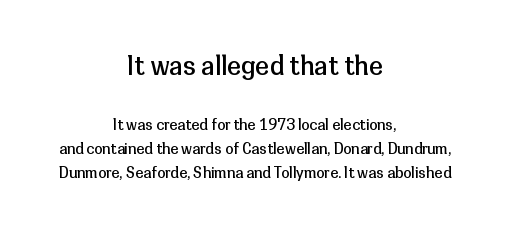
The glyphs are unaccompanied by any horizontal stroke below them. Quick note: interline space is typical. If you folded the block vertically in half, each line would mirror itself in length. The letterforms sit shoulder to shoulder at normal distance. It's the straight-up-and-down kind of type. The emphasis by scale lands on block number one, above.
